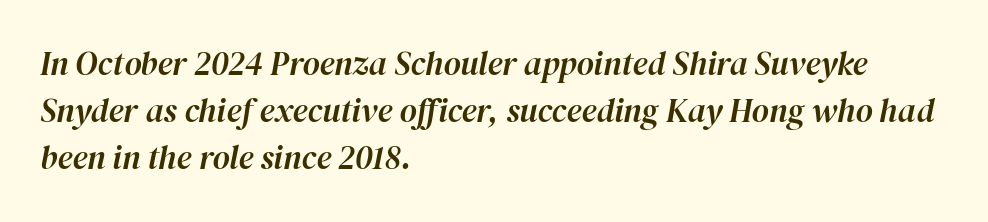
The image shows 33 px text type, italic (leaning right); set left-aligned, normal line spacing (1.43x), normal letter spacing, not underlined; high stroke contrast and a medium x-height.
